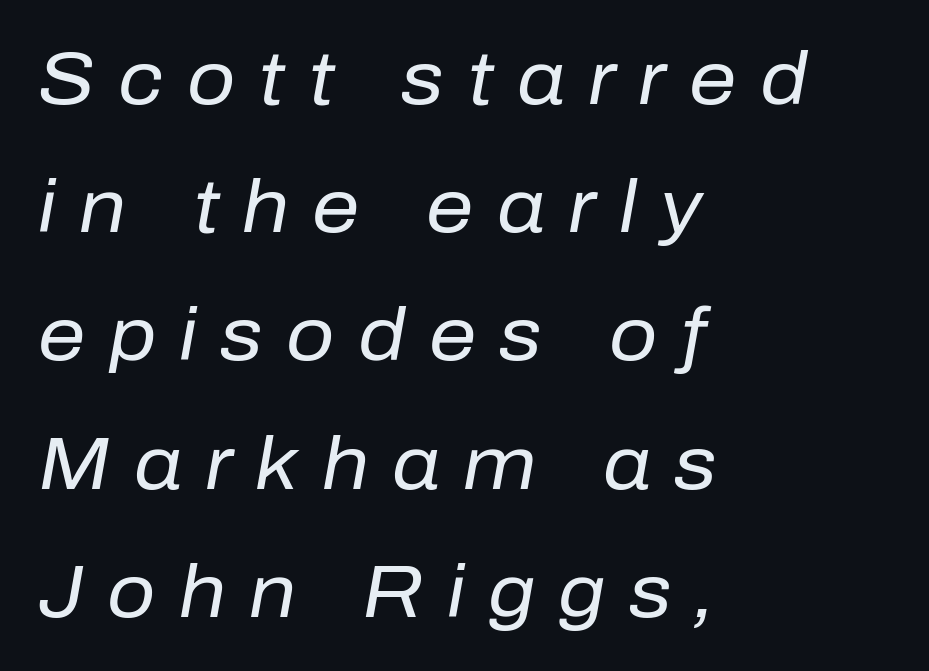
{"italic": "yes", "lean": "right", "slant_degrees": 10, "bold": "no", "weight": "regular", "width": "normal", "stroke_contrast": "low", "x_height": "medium", "monospaced": "no", "underline": "no", "align": "left", "line_spacing_ratio": 1.71, "letter_spacing": "wide", "letter_spacing_em": 0.31, "glyph_px": 75}
